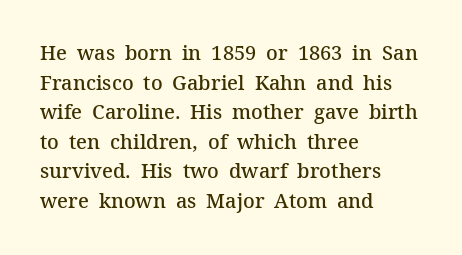
Descender tails drop into unmarked territory. Students, note that the glyphs here touch the page at normal intervals. Whoever set this chose a conventional vertical rhythm. These lines were composed using upright roman letters.
